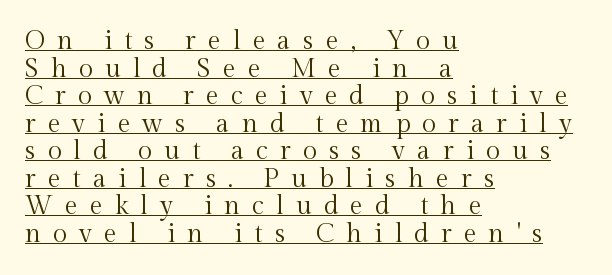
{"italic": "no", "bold": "no", "underline": "yes", "align": "left", "line_spacing": "tight", "line_spacing_ratio": 1.06, "letter_spacing": "wide", "letter_spacing_em": 0.46, "glyph_px": 26}
